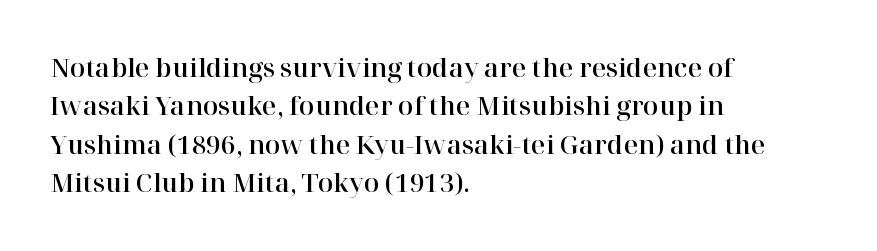
The image shows 25 px text type, upright; set left-aligned, normal line spacing (1.54x), normal letter spacing, not underlined.
